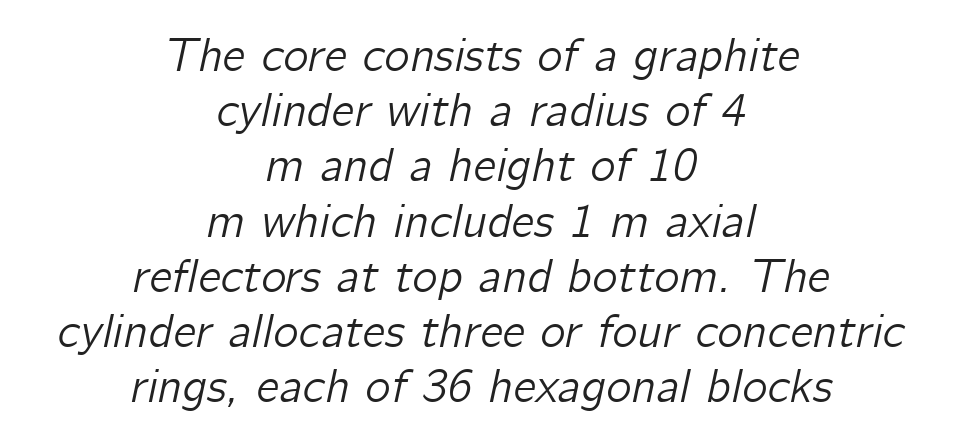
Casual observation: everything's sitting right in the middle. One glance says dense: line gaps are narrower than usual. Glyph-to-glyph distance matches everyday printed text. The gap between lines stays unmarked. There's an unmistakable incline to the writing here.
